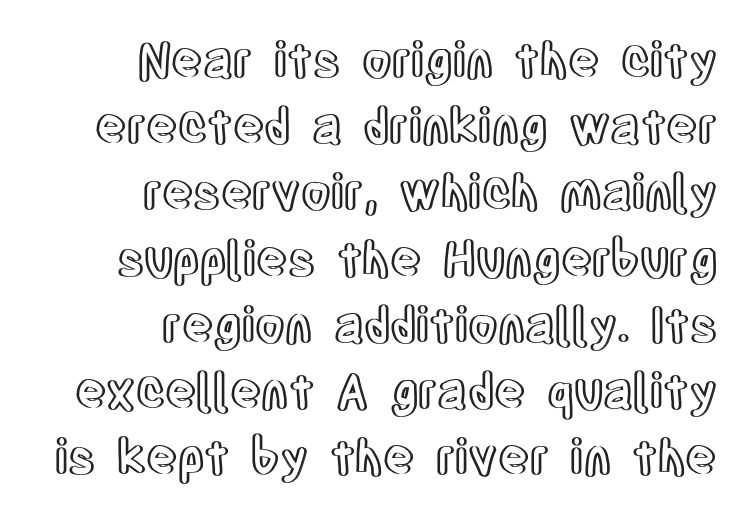
{"italic": "no", "width": "condensed", "x_height": "large", "monospaced": "no", "underline": "no", "align": "right", "line_spacing": "normal", "line_spacing_ratio": 1.38, "letter_spacing": "normal", "letter_spacing_em": 0.0, "glyph_px": 48}
